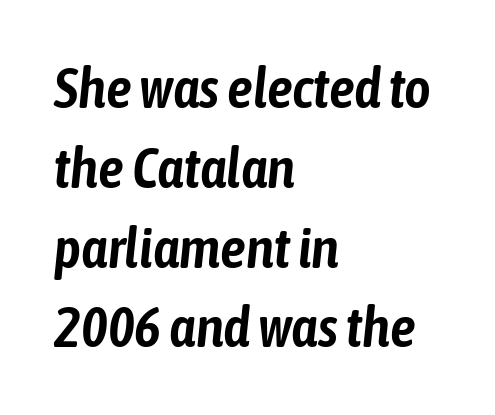
Q: Is the text italic (slanted)? A: Yes, it leans right by about 6 degrees.
Q: Is the text underlined? A: No.
Q: How is the paragraph aligned? A: Left-aligned.
Q: Is the spacing between letters normal or unusually wide? A: Normal.
Q: Is the spacing between lines tight, normal or loose? A: Normal.
Q: Width (condensed, normal, or wide)? A: Condensed.
Q: Stroke contrast? A: Low.
Q: x-height? A: Medium.
Q: Monospaced? A: No.
